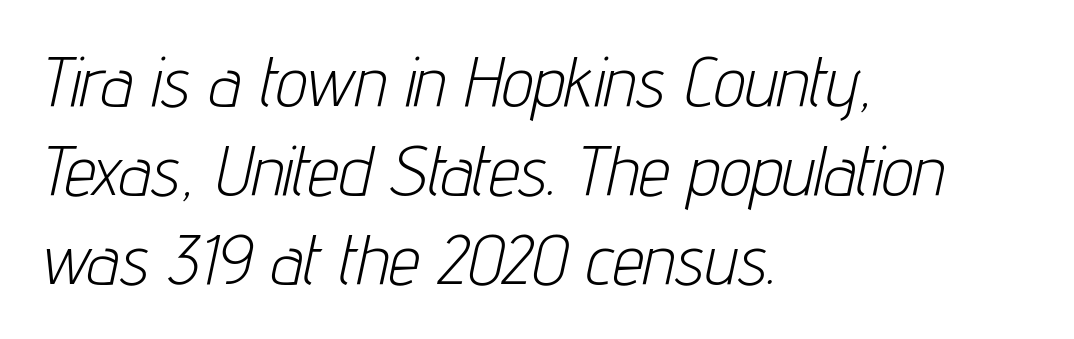
{"italic": "yes", "lean": "right", "slant_degrees": 12, "bold": "no", "weight": "light", "width": "condensed", "stroke_contrast": "low", "x_height": "medium", "monospaced": "no", "underline": "no", "align": "left", "line_spacing": "normal", "line_spacing_ratio": 1.27, "letter_spacing": "normal", "letter_spacing_em": 0.0, "glyph_px": 70}
